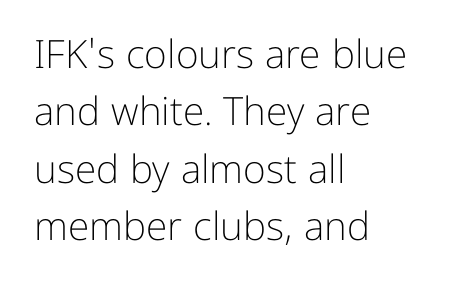
{"serif": "no", "italic": "no", "bold": "no", "weight": "light", "width": "normal", "stroke_contrast": "low", "x_height": "medium", "monospaced": "no", "underline": "no", "align": "left", "line_spacing": "normal", "line_spacing_ratio": 1.47, "letter_spacing": "normal", "letter_spacing_em": 0.0, "glyph_px": 39}
